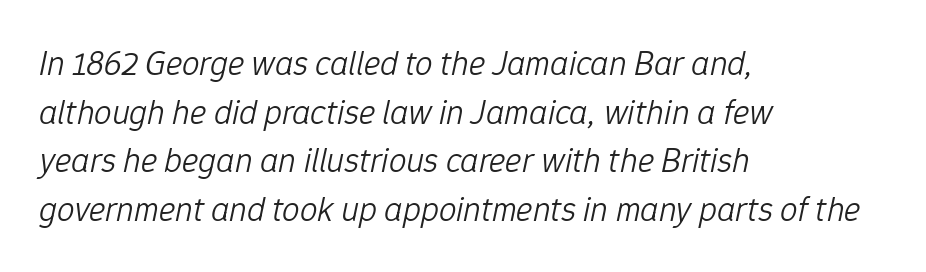
{"italic": "yes", "lean": "right", "slant_degrees": 12, "bold": "no", "weight": "light", "width": "normal", "stroke_contrast": "low", "x_height": "medium", "monospaced": "no", "underline": "no", "align": "left", "line_spacing": "normal", "line_spacing_ratio": 1.39, "letter_spacing": "normal", "letter_spacing_em": 0.0, "glyph_px": 35}
